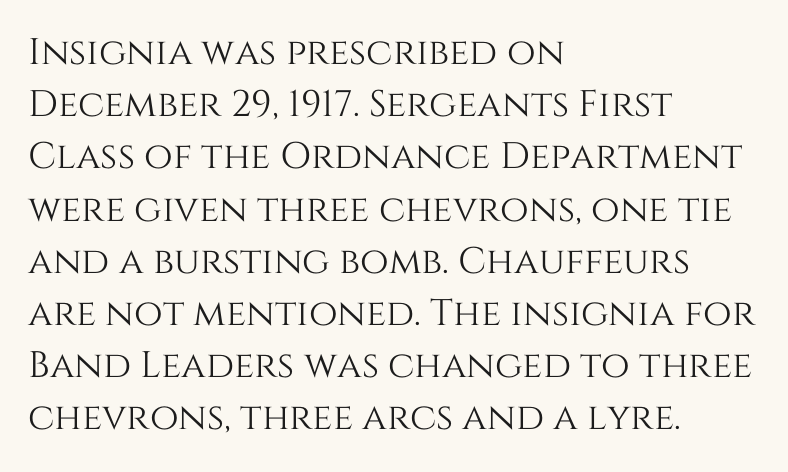
Q: Is the text italic (slanted)? A: No, it is upright.
Q: Is the text underlined? A: No.
Q: How is the paragraph aligned? A: Left-aligned.
Q: Is the spacing between letters normal or unusually wide? A: Normal.
Q: Is the spacing between lines tight, normal or loose? A: Normal.
Q: Width (condensed, normal, or wide)? A: Normal.
Q: Stroke contrast? A: Medium.
Q: x-height? A: Large.
Q: Monospaced? A: No.
